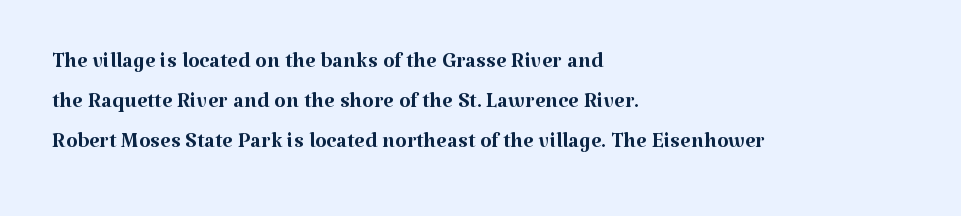
Words float on clear page, feet unadorned. A roman cut, with each character standing at attention. The typesetter chose a ragged-right arrangement here. Evenly set lines give the paragraph a standard silhouette.
